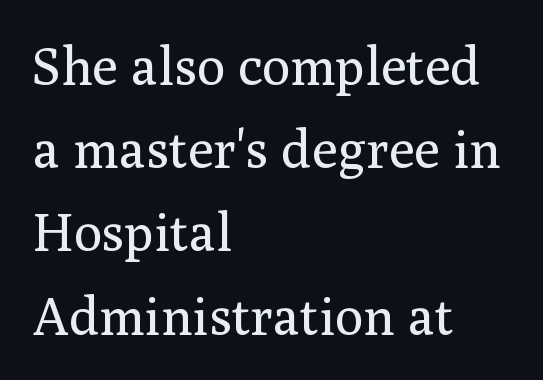
Q: Is the text bold? A: No.
Q: Is the text italic (slanted)? A: No, it is upright.
Q: Is the typeface a serif or a sans-serif typeface? A: Serif.
Q: Is the text underlined? A: No.
Q: How is the paragraph aligned? A: Left-aligned.
Q: Is the spacing between letters normal or unusually wide? A: Normal.
Q: Is the spacing between lines tight, normal or loose? A: Normal.
Q: Width (condensed, normal, or wide)? A: Normal.
Q: Stroke contrast? A: Medium.
Q: x-height? A: Medium.
Q: Monospaced? A: No.
